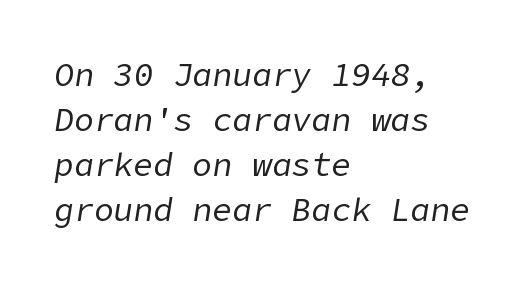
The letters sit at their default tracking, neither squeezed nor spread. The typeface has the unassuming heft of standard copy or less. If you measured baseline to baseline, you'd find a middling distance. It's the slanting kind of type. Anything drawn beneath the words? Only blank space.
